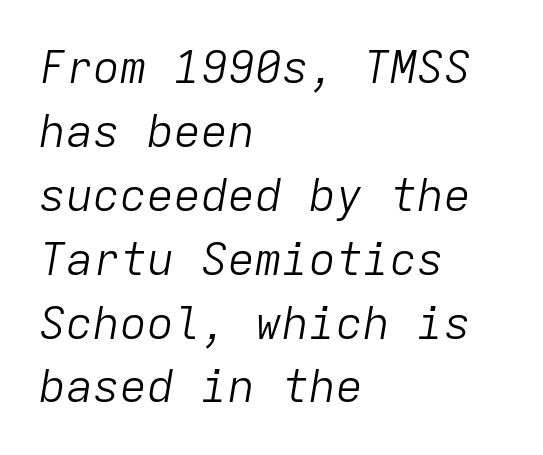
Q: Is the text bold? A: No.
Q: Is the text italic (slanted)? A: Yes, it leans right by about 9 degrees.
Q: Is the text underlined? A: No.
Q: How is the paragraph aligned? A: Left-aligned.
Q: Is the spacing between letters normal or unusually wide? A: Normal.
Q: Is the spacing between lines tight, normal or loose? A: Normal.
Q: Width (condensed, normal, or wide)? A: Normal.
Q: Stroke contrast? A: Low.
Q: x-height? A: Medium.
Q: Monospaced? A: Yes.
